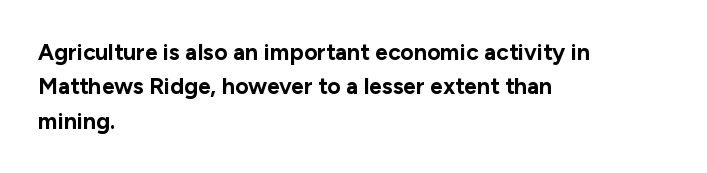
The space directly below the letters is spotless. Interline gaps are of average width in this sample. Ascenders rise straight up at ninety degrees. The rendering anchors every line to the left-hand side. The horizontal fit of the characters is conventional and even. The sample has been set heavy, in full bold.
